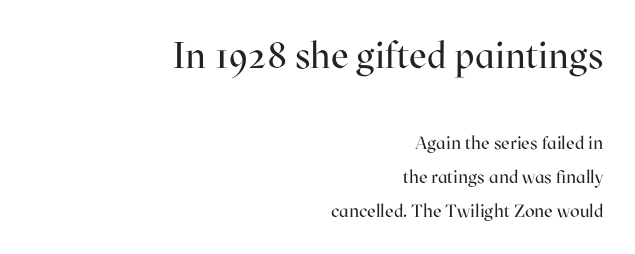
{"serif": "yes", "italic": "no", "bold": "no", "weight": "regular", "width": "normal", "stroke_contrast": "high", "x_height": "medium", "monospaced": "no", "underline": "no", "align": "right", "line_spacing_ratio": 1.88, "letter_spacing": "normal", "letter_spacing_em": 0.0, "larger_block": "first", "size_ratio": 2.06, "glyph_px": 37}
